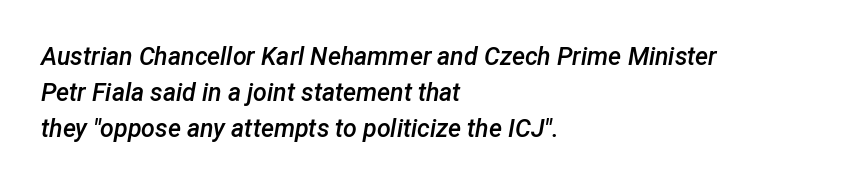
The sample has been set in demibold, a notch under bold. The lines are quadded left. The passage shown has conventional tracking throughout. You can tell it's italic because the verticals aren't actually vertical. If you measured baseline to baseline, you'd find a middling distance. The strip under each line holds only bare page.
